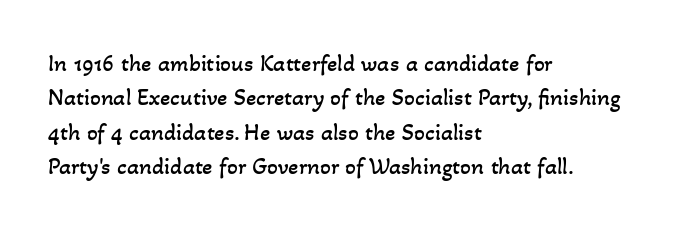
Q: Is the text bold? A: No.
Q: Is the text underlined? A: No.
Q: How is the paragraph aligned? A: Left-aligned.
Q: Is the spacing between letters normal or unusually wide? A: Normal.
Q: Is the spacing between lines tight, normal or loose? A: Normal.
